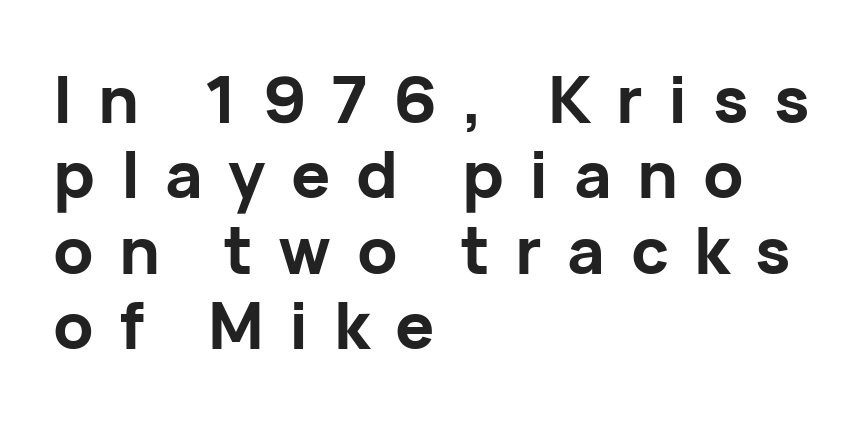
{"serif": "no", "italic": "no", "bold": "yes", "weight": "bold", "width": "normal", "stroke_contrast": "low", "x_height": "medium", "monospaced": "no", "underline": "no", "align": "left", "line_spacing_ratio": 1.16, "letter_spacing": "wide", "letter_spacing_em": 0.39, "glyph_px": 65}
